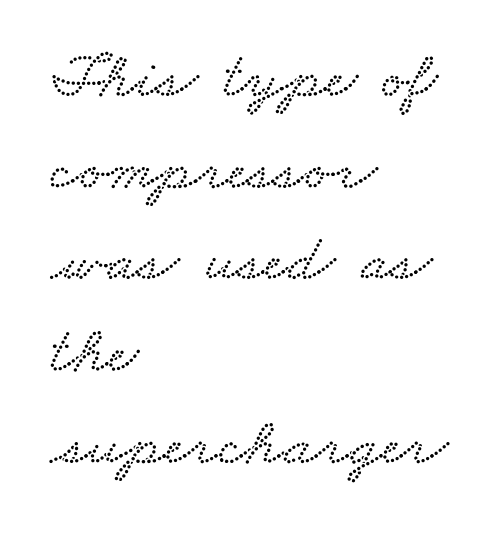
Q: Is the text underlined? A: No.
Q: How is the paragraph aligned? A: Left-aligned.
Q: Is the spacing between letters normal or unusually wide? A: Normal.
Q: Is the spacing between lines tight, normal or loose? A: Normal.
Q: Width (condensed, normal, or wide)? A: Wide.
Q: Stroke contrast? A: Low.
Q: x-height? A: Small.
Q: Monospaced? A: No.
